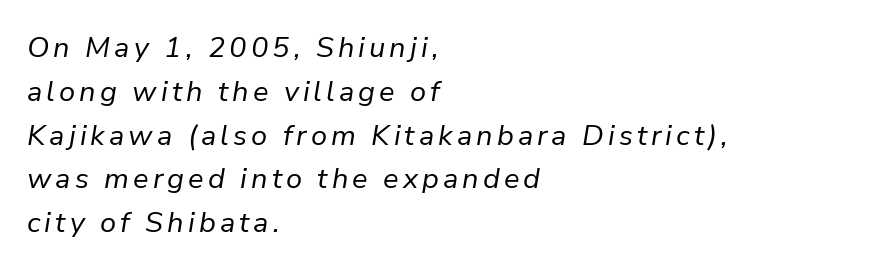
{"italic": "yes", "lean": "right", "slant_degrees": 9, "bold": "no", "weight": "regular", "width": "normal", "stroke_contrast": "low", "x_height": "medium", "monospaced": "no", "underline": "no", "align": "left", "line_spacing": "normal", "line_spacing_ratio": 1.51, "glyph_px": 29}
